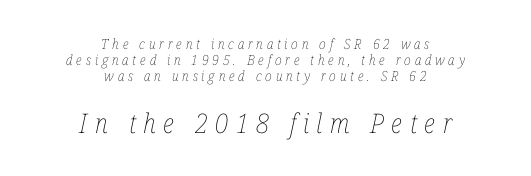
The image shows 27 px text type, italic (leaning right); set centered, line spacing 1.16x, unusually wide letter spacing (+0.27 em), not underlined; the second (bottom) block is 1.93x larger.
